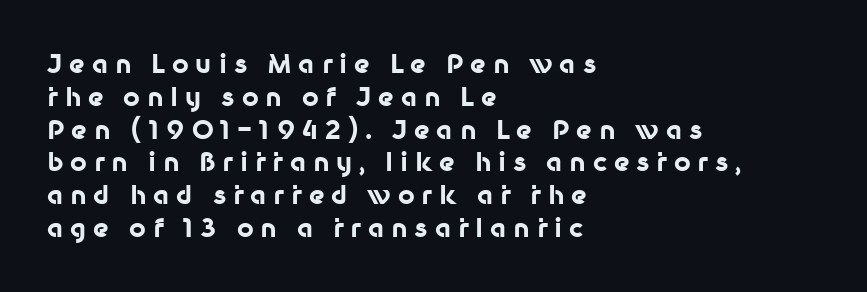
Q: Is the text bold? A: Yes.
Q: Is the text italic (slanted)? A: No, it is upright.
Q: Is the text underlined? A: No.
Q: How is the paragraph aligned? A: Left-aligned.
Q: Is the spacing between letters normal or unusually wide? A: Unusually wide.
Q: Is the spacing between lines tight, normal or loose? A: Normal.
